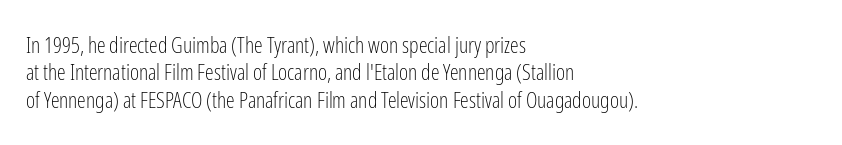
Rendered with straight, roman letterforms. Weight: not bold — regular or lighter. Words appear dense and cohesive because spacing is normal. Horizontal alignment here is leftward, the default for most running prose. A clean baseline with only descenders dipping below it.
